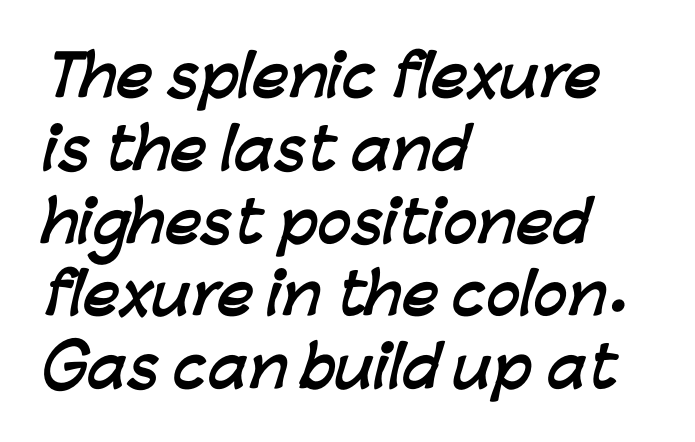
{"serif": "no", "bold": "yes", "weight": "semibold", "width": "normal", "stroke_contrast": "low", "x_height": "medium", "monospaced": "no", "underline": "no", "align": "left", "line_spacing": "normal", "line_spacing_ratio": 1.3, "letter_spacing": "normal", "letter_spacing_em": 0.0, "glyph_px": 56}
